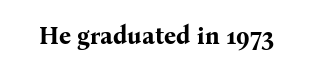
Q: Is the text bold? A: Yes.
Q: Is the text italic (slanted)? A: No, it is upright.
Q: Is the text underlined? A: No.
Q: Is the spacing between letters normal or unusually wide? A: Normal.
